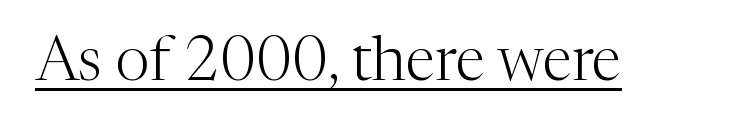
The image shows 61 px light serif type, upright; set normal letter spacing, underlined; medium stroke contrast and a medium x-height.
